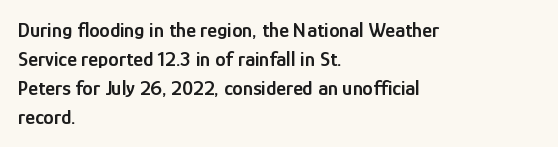
The image shows 21 px text type, upright; set left-aligned, normal line spacing (1.38x), normal letter spacing, not underlined.
